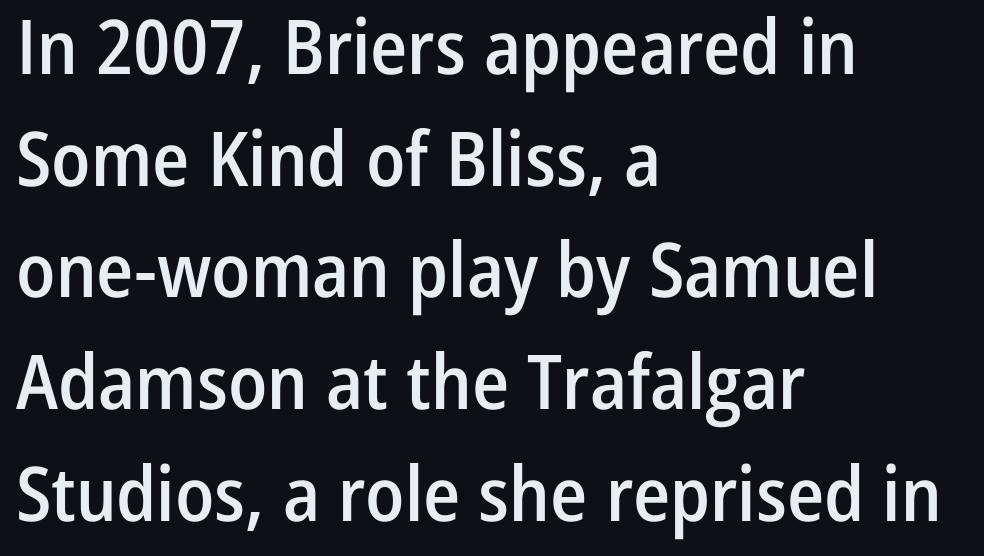
Q: Is the text bold? A: Semi-bold.
Q: Is the text italic (slanted)? A: No, it is upright.
Q: Is the typeface a serif or a sans-serif typeface? A: Sans-serif.
Q: Is the text underlined? A: No.
Q: How is the paragraph aligned? A: Left-aligned.
Q: Is the spacing between letters normal or unusually wide? A: Normal.
Q: Is the spacing between lines tight, normal or loose? A: Normal.
Q: Width (condensed, normal, or wide)? A: Condensed.
Q: Stroke contrast? A: Low.
Q: x-height? A: Medium.
Q: Monospaced? A: No.
